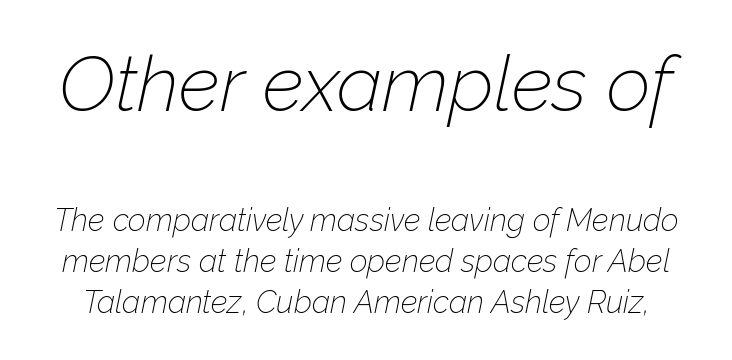
{"italic": "yes", "lean": "right", "slant_degrees": 12, "bold": "no", "weight": "thin", "width": "normal", "stroke_contrast": "low", "x_height": "medium", "monospaced": "no", "underline": "no", "line_spacing": "normal", "line_spacing_ratio": 1.32, "letter_spacing": "normal", "letter_spacing_em": 0.0, "larger_block": "first", "size_ratio": 2.48, "glyph_px": 77}
